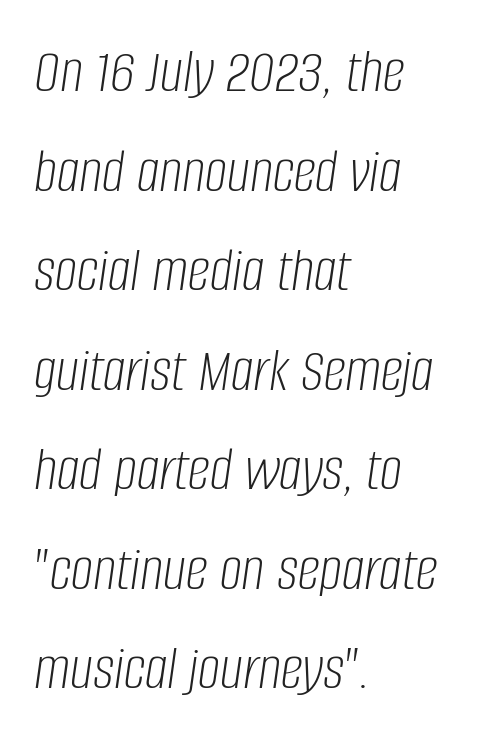
Q: Is the text bold? A: No.
Q: Is the text italic (slanted)? A: Yes, it leans right by about 8 degrees.
Q: Is the text underlined? A: No.
Q: How is the paragraph aligned? A: Left-aligned.
Q: Is the spacing between letters normal or unusually wide? A: Normal.
Q: Is the spacing between lines tight, normal or loose? A: Normal.
Q: Width (condensed, normal, or wide)? A: Condensed.
Q: Stroke contrast? A: Low.
Q: x-height? A: Large.
Q: Monospaced? A: No.
